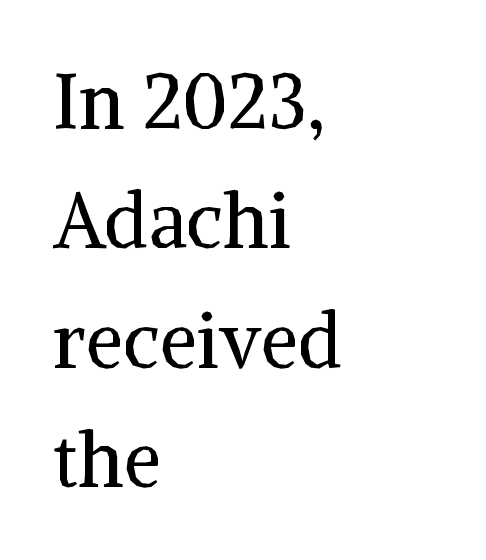
Default kerning and tracking; the words read as compact shapes. Note the varied advance widths — an 'i' is clearly narrower than an 'm'. Ordinary non-slanted type is in use. A typesetter would label this face a serif.
